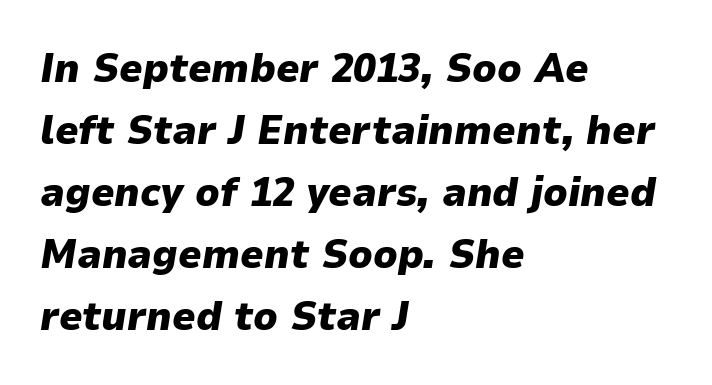
{"italic": "yes", "lean": "right", "slant_degrees": 9, "bold": "yes", "weight": "heavy", "width": "normal", "stroke_contrast": "low", "x_height": "medium", "monospaced": "no", "underline": "no", "align": "left", "line_spacing": "normal", "line_spacing_ratio": 1.51, "letter_spacing": "normal", "letter_spacing_em": 0.0, "glyph_px": 41}
